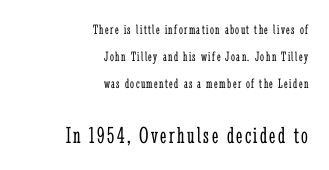
The image shows 24 px text type, upright; set right-aligned, loose line spacing (1.92x), not underlined; the second (bottom) block is 1.71x larger.
